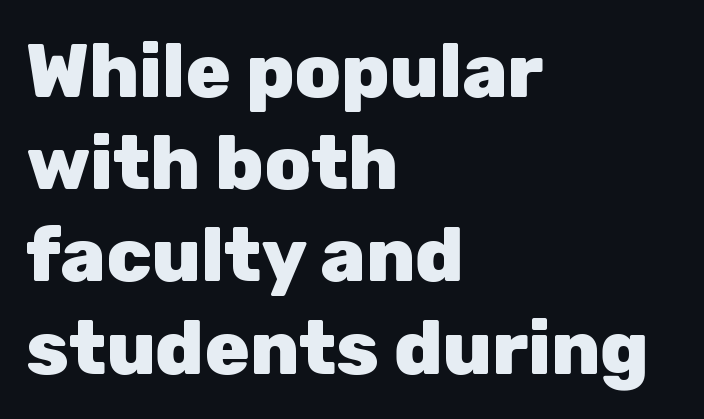
Q: Is the text bold? A: Yes.
Q: Is the text italic (slanted)? A: No, it is upright.
Q: Is the typeface a serif or a sans-serif typeface? A: Sans-serif.
Q: Is the text underlined? A: No.
Q: How is the paragraph aligned? A: Left-aligned.
Q: Is the spacing between letters normal or unusually wide? A: Normal.
Q: Width (condensed, normal, or wide)? A: Normal.
Q: Stroke contrast? A: Low.
Q: x-height? A: Medium.
Q: Monospaced? A: No.
